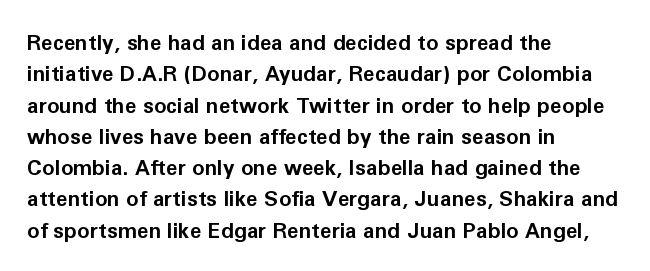
Q: Is the text bold? A: Yes.
Q: Is the text italic (slanted)? A: No, it is upright.
Q: Is the text underlined? A: No.
Q: How is the paragraph aligned? A: Left-aligned.
Q: Is the spacing between letters normal or unusually wide? A: Normal.
Q: Is the spacing between lines tight, normal or loose? A: Normal.
